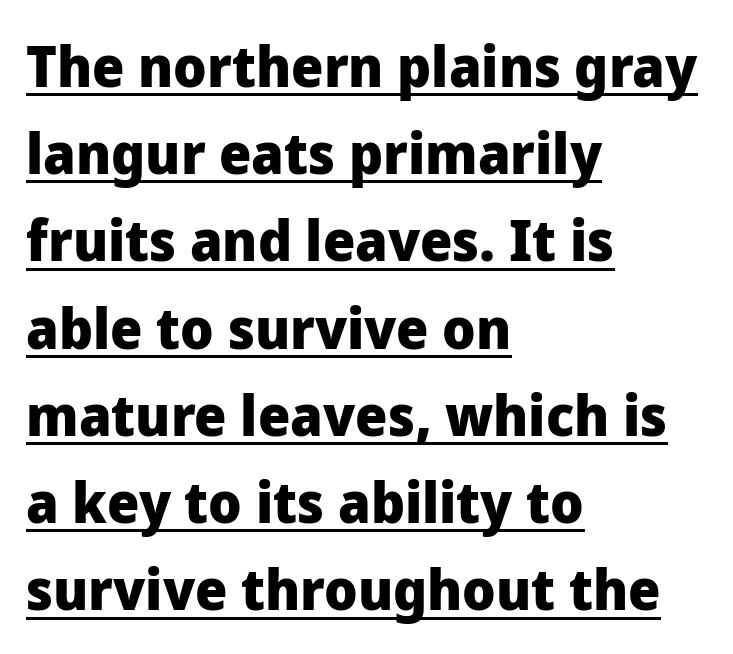
{"serif": "no", "italic": "no", "bold": "yes", "weight": "heavy", "width": "normal", "stroke_contrast": "low", "x_height": "medium", "monospaced": "no", "underline": "yes", "align": "left", "line_spacing": "normal", "line_spacing_ratio": 1.53, "letter_spacing": "normal", "letter_spacing_em": 0.0, "glyph_px": 57}
